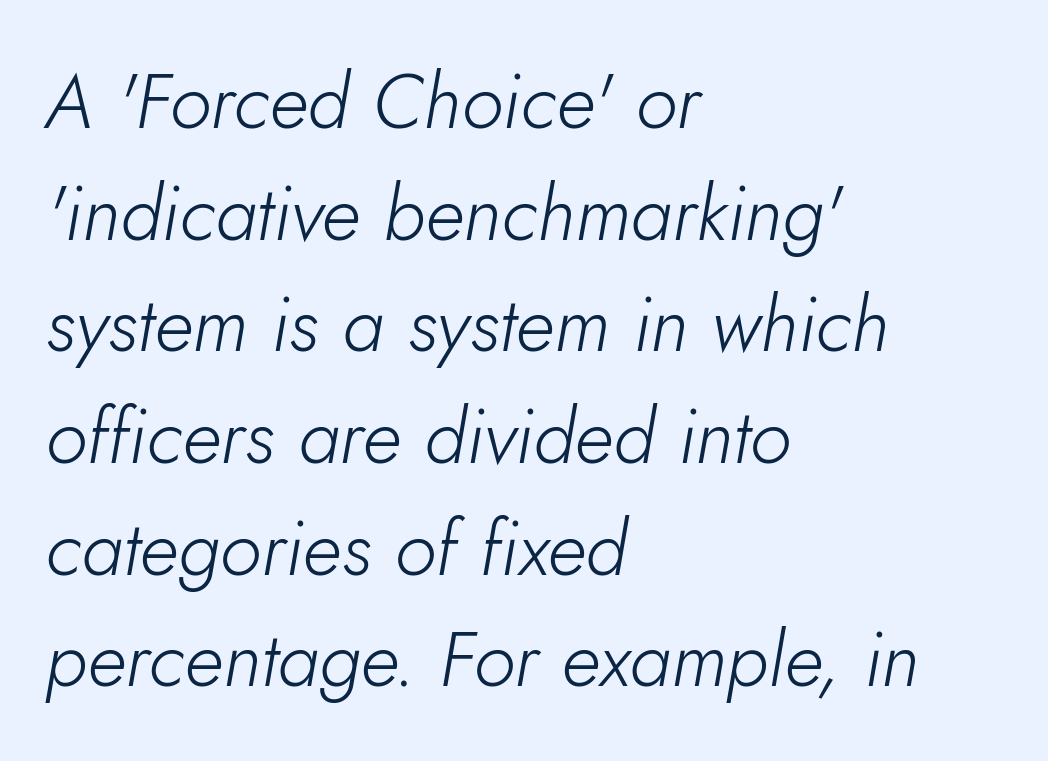
Q: Is the text bold? A: No.
Q: Is the text italic (slanted)? A: Yes, it leans right by about 5 degrees.
Q: Is the text underlined? A: No.
Q: How is the paragraph aligned? A: Left-aligned.
Q: Is the spacing between letters normal or unusually wide? A: Normal.
Q: Is the spacing between lines tight, normal or loose? A: Normal.
Q: Width (condensed, normal, or wide)? A: Normal.
Q: Stroke contrast? A: Low.
Q: x-height? A: Small.
Q: Monospaced? A: No.
